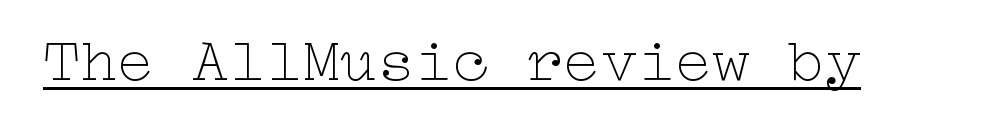
The image shows 62 px thin, wide type, upright; set normal letter spacing, underlined; low stroke contrast and a medium x-height.
